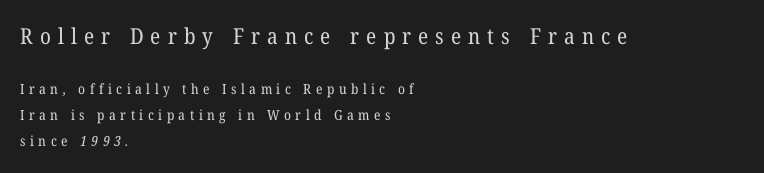
Q: Is the text bold? A: No.
Q: Is the text underlined? A: No.
Q: How is the paragraph aligned? A: Left-aligned.
Q: Is the spacing between letters normal or unusually wide? A: Unusually wide.
Q: Which block of text is set in a larger size, the first (top) or the second (bottom)? A: The first (top) one.
